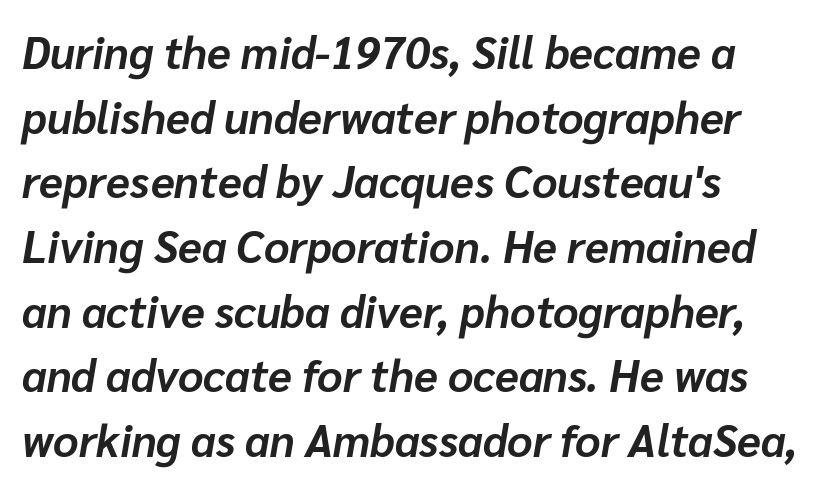
Q: Is the text bold? A: Yes.
Q: Is the text italic (slanted)? A: Yes, it leans right by about 10 degrees.
Q: Is the text underlined? A: No.
Q: How is the paragraph aligned? A: Left-aligned.
Q: Is the spacing between letters normal or unusually wide? A: Normal.
Q: Is the spacing between lines tight, normal or loose? A: Normal.
Q: Width (condensed, normal, or wide)? A: Normal.
Q: Stroke contrast? A: Low.
Q: x-height? A: Medium.
Q: Monospaced? A: No.
